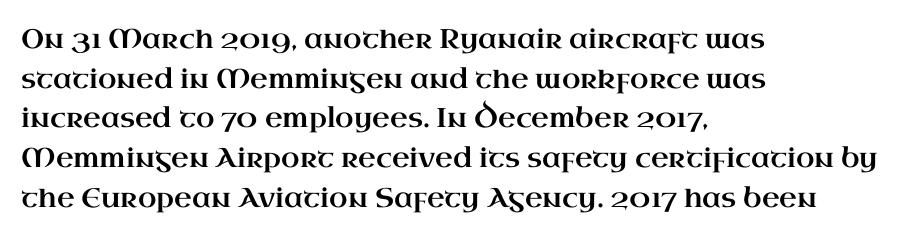
Q: Is the text italic (slanted)? A: No, it is upright.
Q: Is the text underlined? A: No.
Q: How is the paragraph aligned? A: Left-aligned.
Q: Is the spacing between letters normal or unusually wide? A: Normal.
Q: Is the spacing between lines tight, normal or loose? A: Normal.
